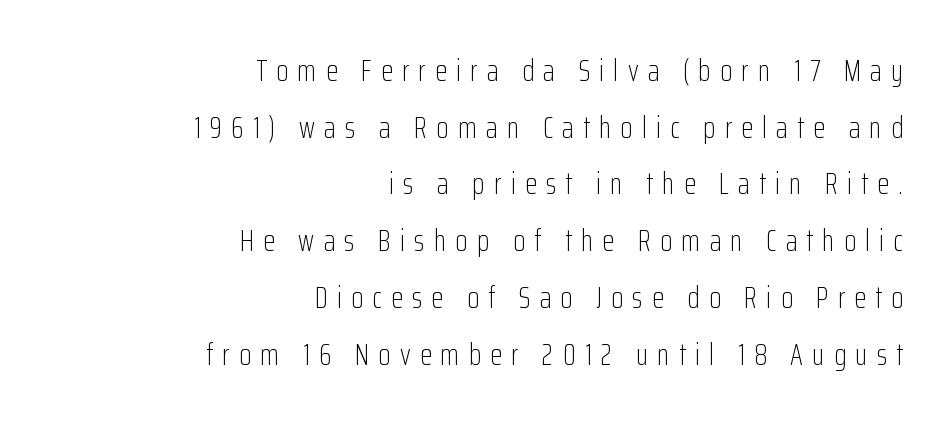
The image shows 31 px light, condensed sans-serif type, upright; set right-aligned, line spacing 1.83x, unusually wide letter spacing (+0.3 em), not underlined; low stroke contrast and a medium x-height.
